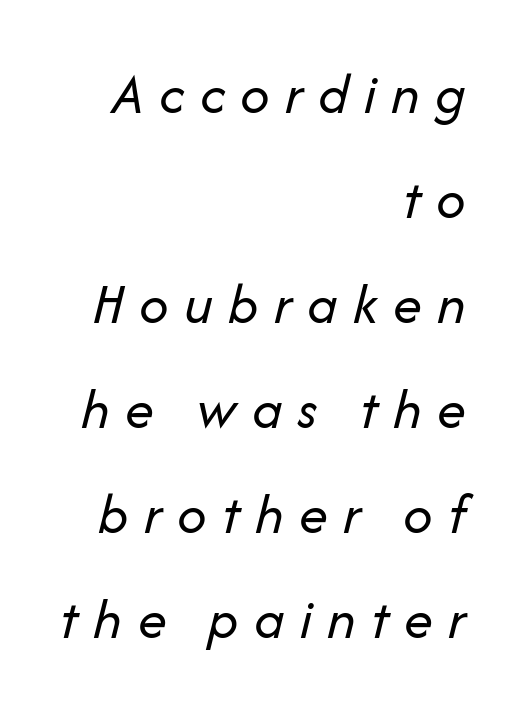
{"italic": "yes", "lean": "right", "slant_degrees": 14, "bold": "no", "weight": "regular", "width": "normal", "stroke_contrast": "low", "x_height": "medium", "monospaced": "no", "underline": "no", "align": "right", "line_spacing_ratio": 1.81, "letter_spacing": "wide", "letter_spacing_em": 0.26, "glyph_px": 58}
